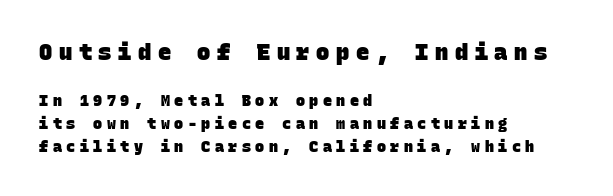
Q: Is the text bold? A: Yes.
Q: Is the text underlined? A: No.
Q: How is the paragraph aligned? A: Left-aligned.
Q: Is the spacing between letters normal or unusually wide? A: Unusually wide.
Q: Is the spacing between lines tight, normal or loose? A: Normal.
Q: Which block of text is set in a larger size, the first (top) or the second (bottom)? A: The first (top) one.
